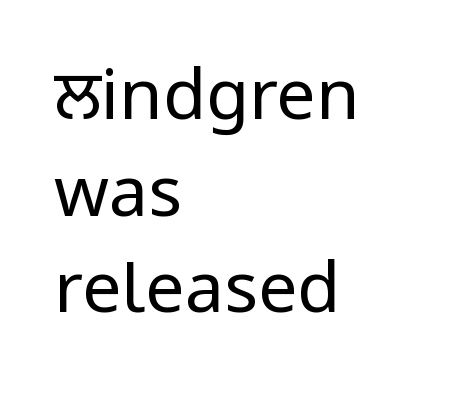
{"serif": "no", "italic": "no", "bold": "no", "weight": "regular", "width": "condensed", "stroke_contrast": "low", "x_height": "large", "monospaced": "no", "underline": "no", "align": "left", "line_spacing": "normal", "line_spacing_ratio": 1.38, "letter_spacing": "normal", "letter_spacing_em": 0.0, "glyph_px": 70}
